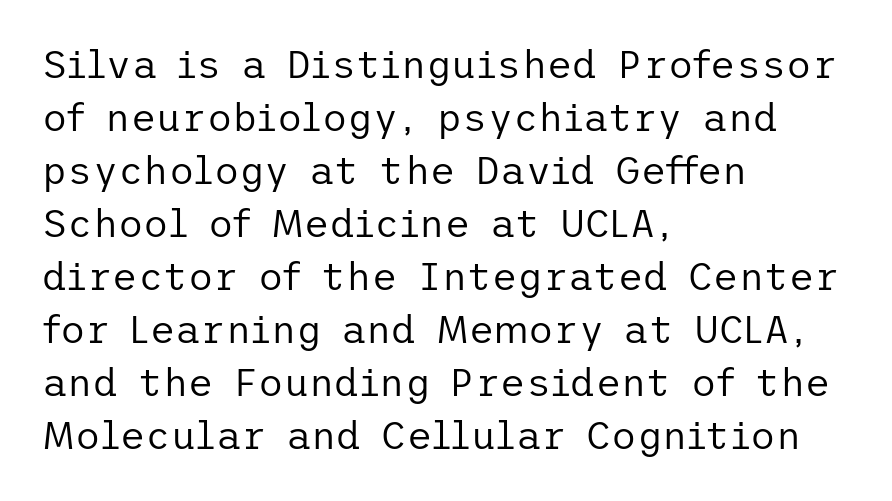
{"serif": "no", "italic": "no", "bold": "no", "weight": "regular", "width": "normal", "stroke_contrast": "low", "x_height": "medium", "underline": "no", "align": "left", "line_spacing": "normal", "line_spacing_ratio": 1.36, "letter_spacing": "normal", "letter_spacing_em": 0.0, "glyph_px": 39}
